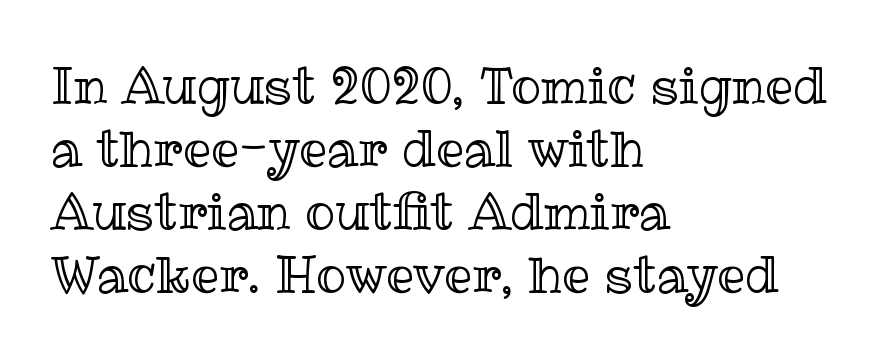
{"italic": "no", "width": "normal", "x_height": "medium", "monospaced": "no", "underline": "no", "align": "left", "line_spacing": "normal", "line_spacing_ratio": 1.26, "letter_spacing": "normal", "letter_spacing_em": 0.0, "glyph_px": 50}
